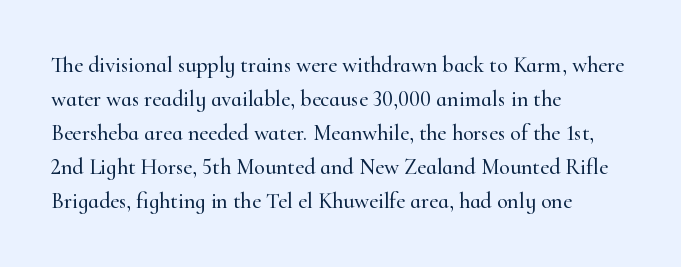
Students, observe: this is what conventionally led text looks like. This sample uses an upright cut, with every glyph sitting square on the baseline. A clean baseline with only descenders dipping below it. Each word holds together tightly as a unit, with standard inter-letter gaps.
